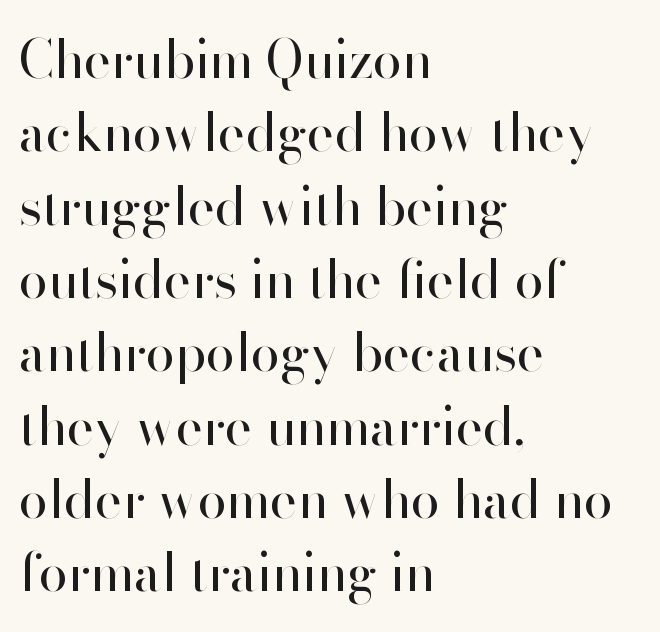
{"serif": "no", "italic": "no", "bold": "no", "weight": "regular", "width": "normal", "stroke_contrast": "high", "x_height": "small", "monospaced": "no", "underline": "no", "align": "left", "line_spacing": "normal", "line_spacing_ratio": 1.41, "letter_spacing": "normal", "letter_spacing_em": 0.0, "glyph_px": 52}
